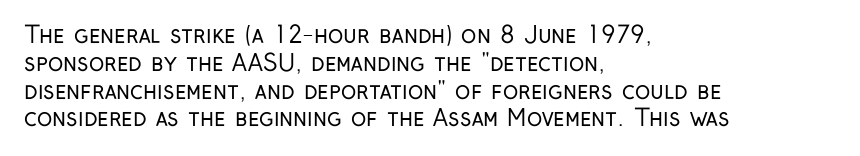
The image shows 23 px text type, upright; set left-aligned, line spacing 1.21x, normal letter spacing, not underlined.
